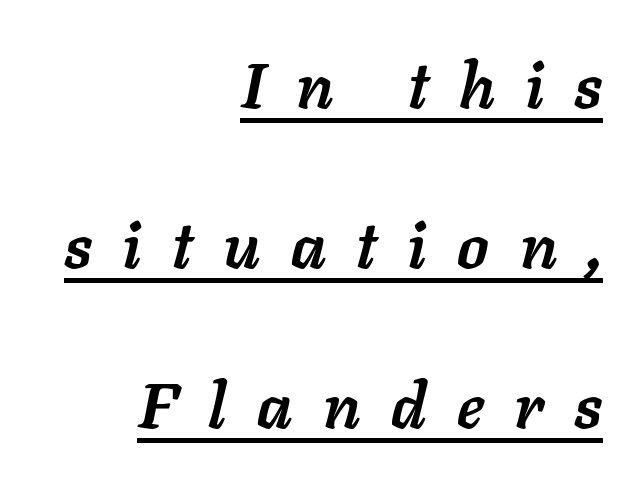
Glyph-to-glyph distance is far greater than everyday printed text. Is the type slanted? Yes — the strokes lean at a clear angle. Strong, thick strokes mark this as bold type. Which margin do the lines hug? The right one — the left edge is uneven. Do the characters align in a grid? No, the font is proportional.
